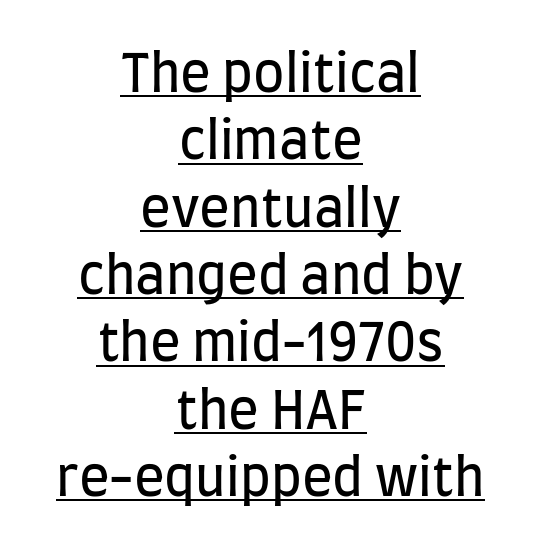
Spacing between characters is what you'd get straight out of the box. Every stem runs plumb, perpendicular to the baseline. Heft: none added — not bold. Honestly, the underline is the first thing you notice here. Spacing verdict: proportional, widths tailored to each character. Regular leading.
